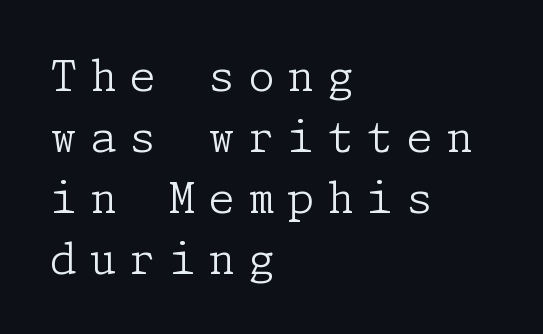
Q: Is the text bold? A: No.
Q: Is the text italic (slanted)? A: No, it is upright.
Q: Is the typeface a serif or a sans-serif typeface? A: Serif.
Q: Is the text underlined? A: No.
Q: How is the paragraph aligned? A: Left-aligned.
Q: Is the spacing between letters normal or unusually wide? A: Unusually wide.
Q: Is the spacing between lines tight, normal or loose? A: Normal.
Q: Width (condensed, normal, or wide)? A: Normal.
Q: Stroke contrast? A: Low.
Q: x-height? A: Medium.
